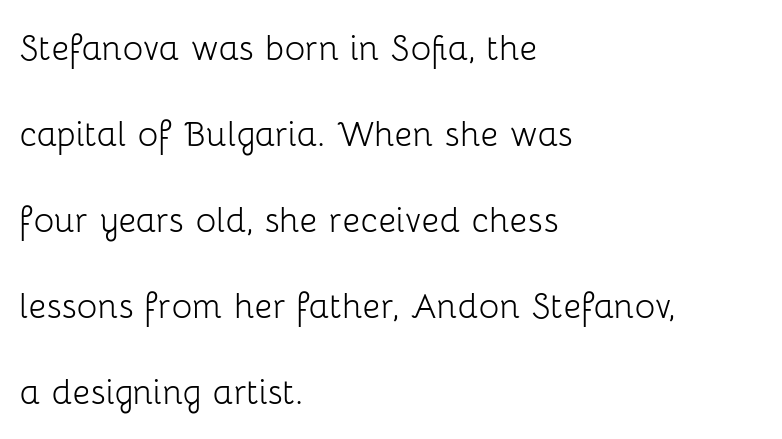
Is this a sans? Yes — the strokes have no serifs. The lines are spread far apart with generous leading. A typesetter would call this zero additional tracking. Is there any slant? The stems are plumb. The string is rendered with underlining switched off.
